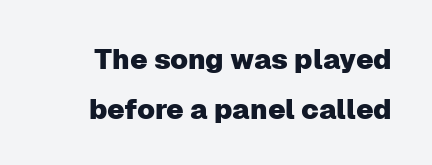
{"serif": "no", "italic": "no", "width": "normal", "stroke_contrast": "low", "x_height": "medium", "monospaced": "no", "underline": "no", "line_spacing_ratio": 1.79, "letter_spacing": "normal", "letter_spacing_em": 0.0, "glyph_px": 28}
